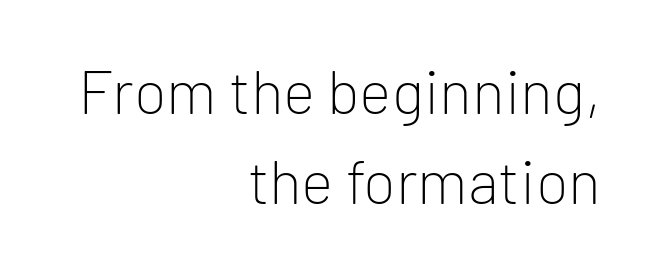
Q: Is the text bold? A: No.
Q: Is the text italic (slanted)? A: No, it is upright.
Q: Is the typeface a serif or a sans-serif typeface? A: Sans-serif.
Q: Is the text underlined? A: No.
Q: How is the paragraph aligned? A: Right-aligned.
Q: Is the spacing between letters normal or unusually wide? A: Normal.
Q: Is the spacing between lines tight, normal or loose? A: Normal.
Q: Width (condensed, normal, or wide)? A: Normal.
Q: Stroke contrast? A: Low.
Q: x-height? A: Medium.
Q: Monospaced? A: No.
